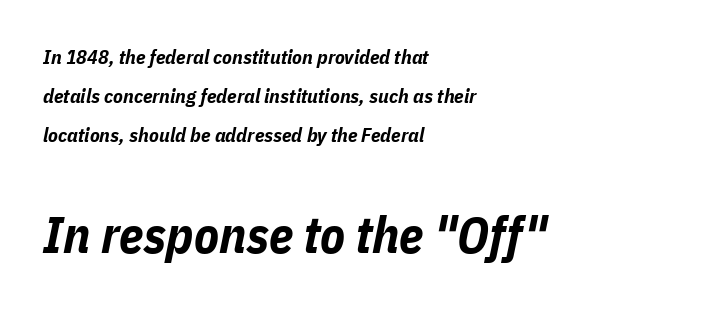
The image shows 51 px bold, condensed type, italic (leaning right); set left-aligned, loose line spacing (1.94x), normal letter spacing, not underlined; the second (bottom) block is 2.55x larger; low stroke contrast and a medium x-height.
